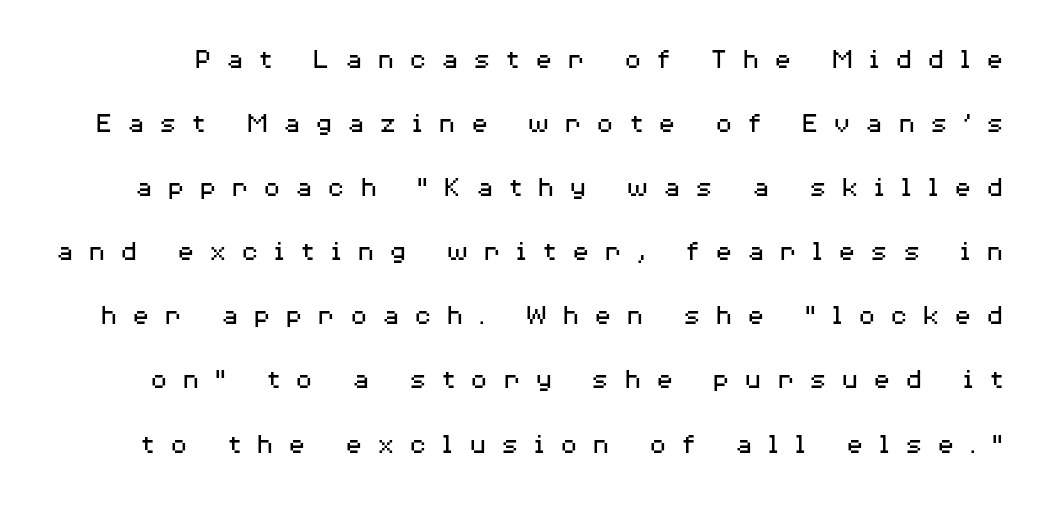
The letters carry no serifs — their stems end cleanly without finishing strokes. Italic? Not at all — the glyphs are vertical. The area under the type is left untouched. Each letter keeps its own natural width here, so spacing adapts to shape. You could only call the tracking loose — the letters float apart.
